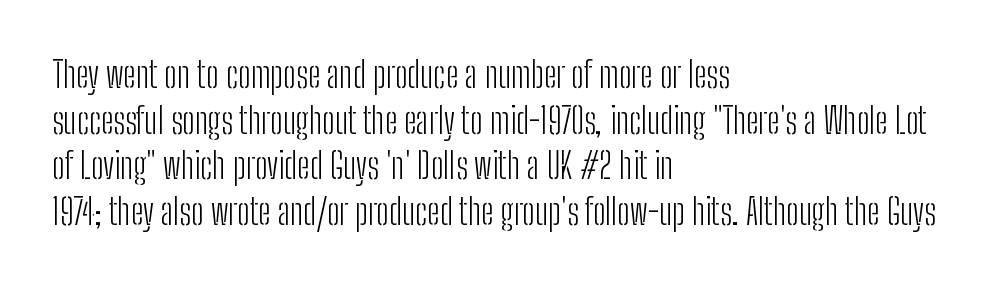
The image shows 36 px light, condensed sans-serif type, upright; set left-aligned, normal line spacing (1.27x), normal letter spacing, not underlined; low stroke contrast and a medium x-height.
